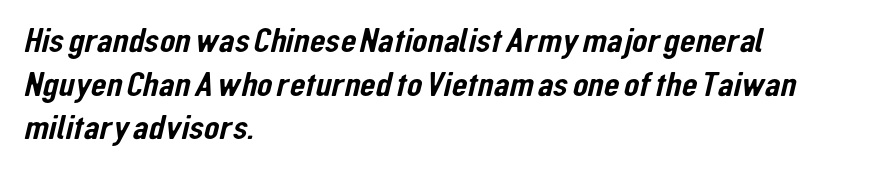
{"serif": "no", "width": "condensed", "stroke_contrast": "low", "x_height": "medium", "monospaced": "no", "underline": "no", "align": "left", "line_spacing_ratio": 1.21, "letter_spacing": "normal", "letter_spacing_em": 0.0, "glyph_px": 36}
